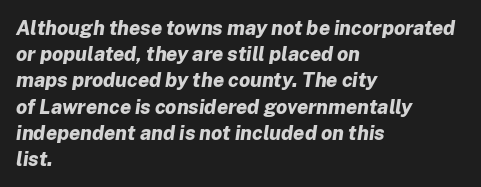
Q: Is the text bold? A: Yes.
Q: Is the text italic (slanted)? A: Yes, it leans right by about 8 degrees.
Q: Is the text underlined? A: No.
Q: How is the paragraph aligned? A: Left-aligned.
Q: Is the spacing between letters normal or unusually wide? A: Normal.
Q: Is the spacing between lines tight, normal or loose? A: Normal.
